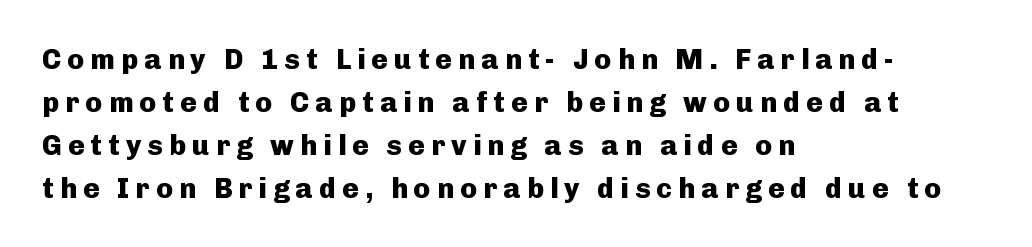
The image shows 28 px heavy sans-serif type, upright; set left-aligned, normal line spacing (1.53x), unusually wide letter spacing (+0.22 em), not underlined; low stroke contrast and a medium x-height.
